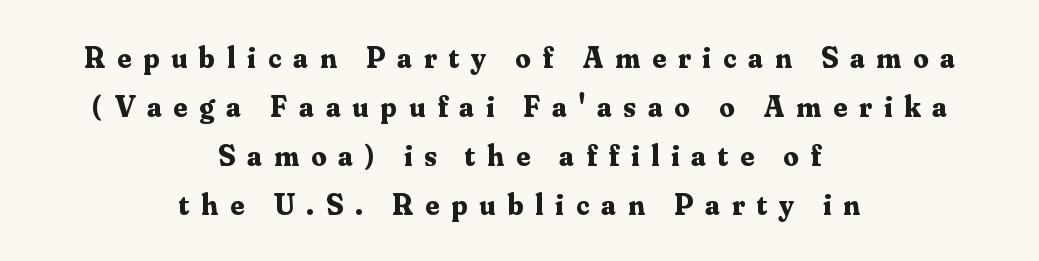
{"serif": "yes", "italic": "no", "bold": "yes", "weight": "bold", "width": "normal", "stroke_contrast": "medium", "x_height": "small", "monospaced": "no", "underline": "no", "align": "center", "line_spacing": "normal", "line_spacing_ratio": 1.63, "letter_spacing": "wide", "letter_spacing_em": 0.4, "glyph_px": 30}
